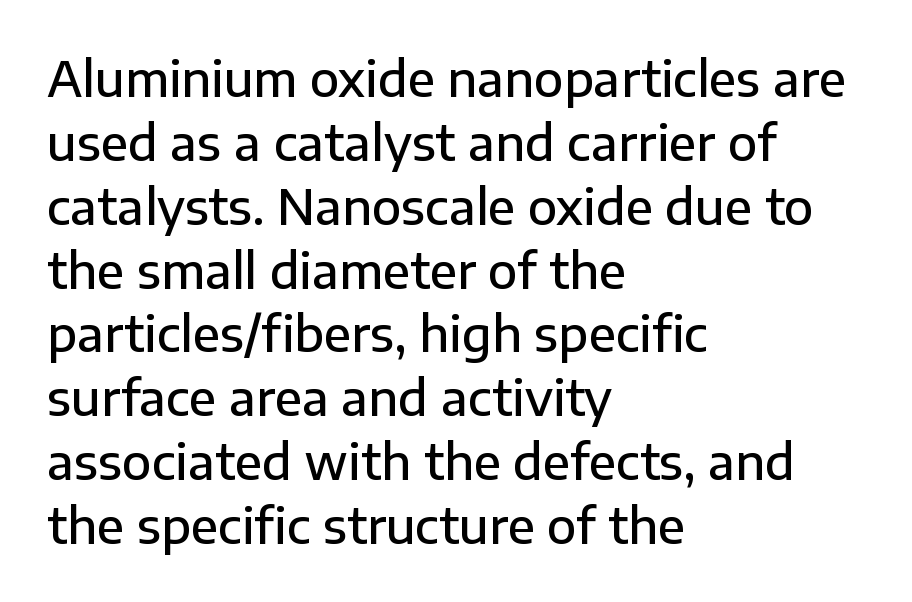
The image shows 48 px semibold sans-serif type, upright; set left-aligned, normal line spacing (1.33x), normal letter spacing, not underlined; low stroke contrast and a medium x-height.
